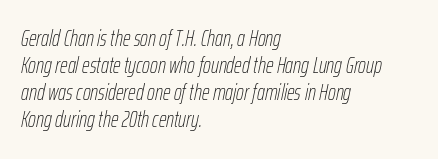
The image shows 22 px text type, italic (leaning right); set left-aligned, line spacing 1.23x, normal letter spacing, not underlined.
